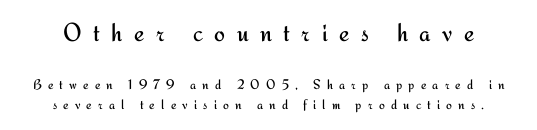
This rendering widens character spacing well past its baseline value. Underlining? Definitely not there. The face looks like a standard text weight, possibly lighter. Normally led — the rows are evenly, conventionally spaced.
